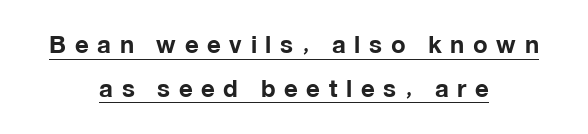
The image shows 24 px bold type, upright; set centered, line spacing 1.83x, unusually wide letter spacing (+0.36 em), underlined.
